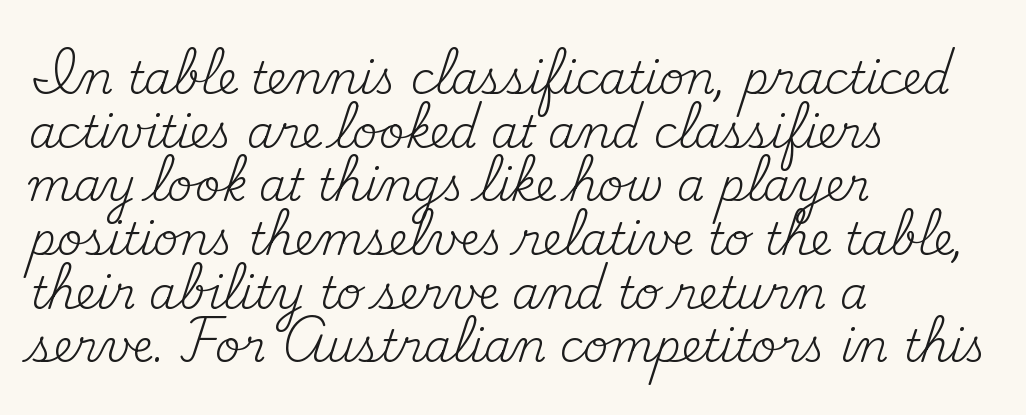
The image shows 44 px regular-weight serif type; set left-aligned, line spacing 1.22x, normal letter spacing, not underlined; medium stroke contrast and a small x-height.
